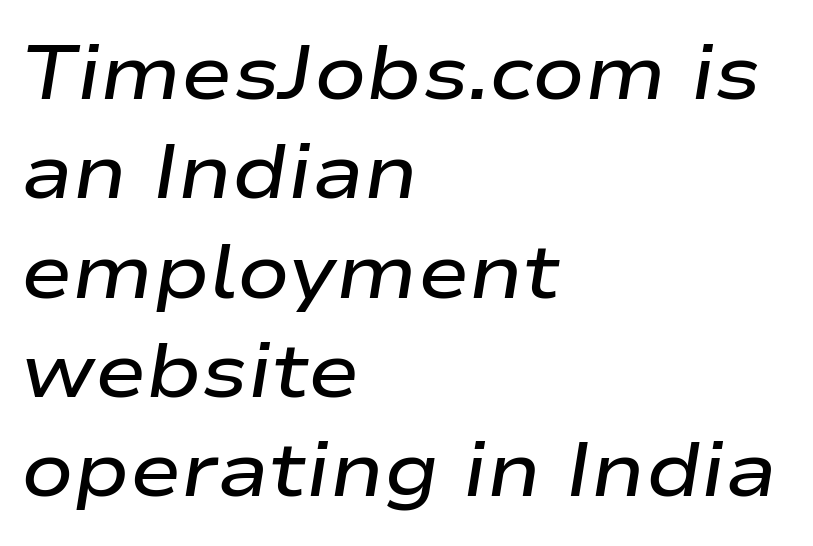
The image shows 77 px semibold, wide type, italic (leaning right); set left-aligned, normal line spacing (1.29x), normal letter spacing, not underlined; low stroke contrast and a medium x-height.
